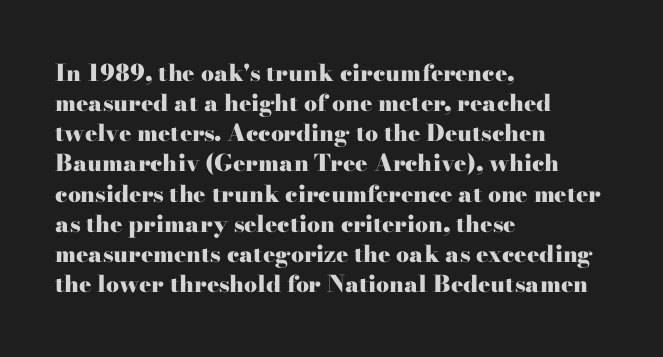
Q: Is the text bold? A: Yes.
Q: Is the text italic (slanted)? A: No, it is upright.
Q: Is the text underlined? A: No.
Q: How is the paragraph aligned? A: Left-aligned.
Q: Is the spacing between letters normal or unusually wide? A: Normal.
Q: Is the spacing between lines tight, normal or loose? A: Normal.
